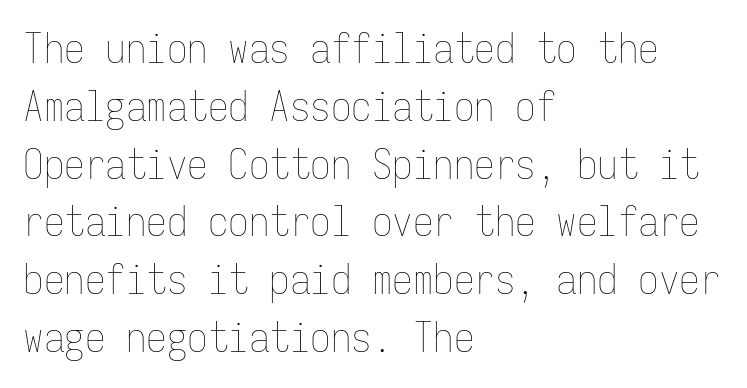
The image shows 41 px thin, condensed type, upright, monospaced; set left-aligned, normal line spacing (1.41x), normal letter spacing, not underlined; low stroke contrast and a medium x-height.
